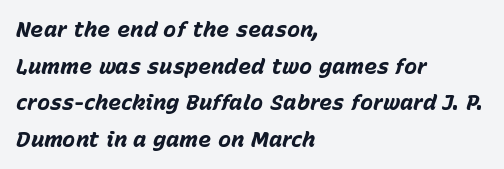
The whole block is typeset with a tilt. Has an underline been added? It has not. The lines are quadded left. Successive baselines arrive at the customary interval. You'd pick this weight for a headline — it's a proper bold.
